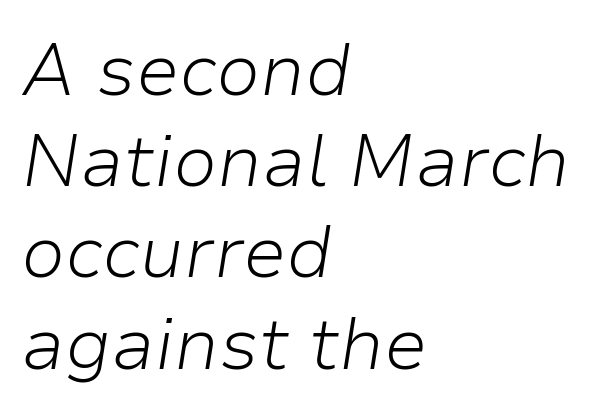
{"italic": "yes", "lean": "right", "slant_degrees": 9, "bold": "no", "weight": "light", "width": "normal", "stroke_contrast": "low", "x_height": "medium", "monospaced": "no", "underline": "no", "align": "left", "line_spacing": "normal", "line_spacing_ratio": 1.25, "letter_spacing": "normal", "letter_spacing_em": 0.0, "glyph_px": 73}
